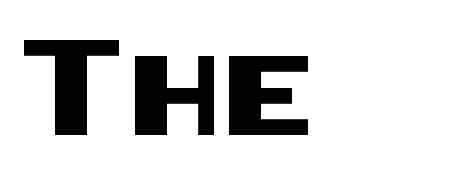
The image shows 79 px sans-serif type, upright; set left-aligned, normal letter spacing, not underlined; medium stroke contrast and a large x-height.
